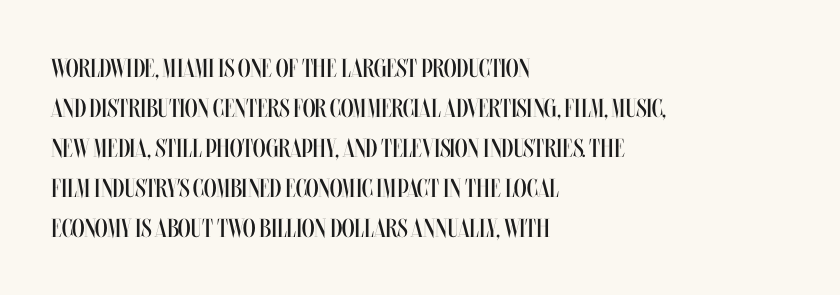
Q: Is the text bold? A: No.
Q: Is the text italic (slanted)? A: No, it is upright.
Q: Is the text underlined? A: No.
Q: How is the paragraph aligned? A: Left-aligned.
Q: Is the spacing between letters normal or unusually wide? A: Normal.
Q: Is the spacing between lines tight, normal or loose? A: Normal.
